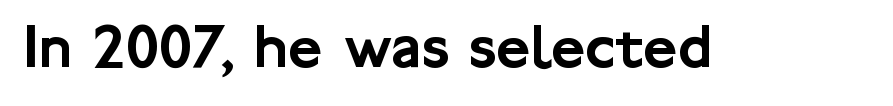
Q: Is the text italic (slanted)? A: No, it is upright.
Q: Is the typeface a serif or a sans-serif typeface? A: Sans-serif.
Q: Is the text underlined? A: No.
Q: Is the spacing between letters normal or unusually wide? A: Normal.
Q: Width (condensed, normal, or wide)? A: Normal.
Q: Stroke contrast? A: Low.
Q: x-height? A: Medium.
Q: Monospaced? A: No.
